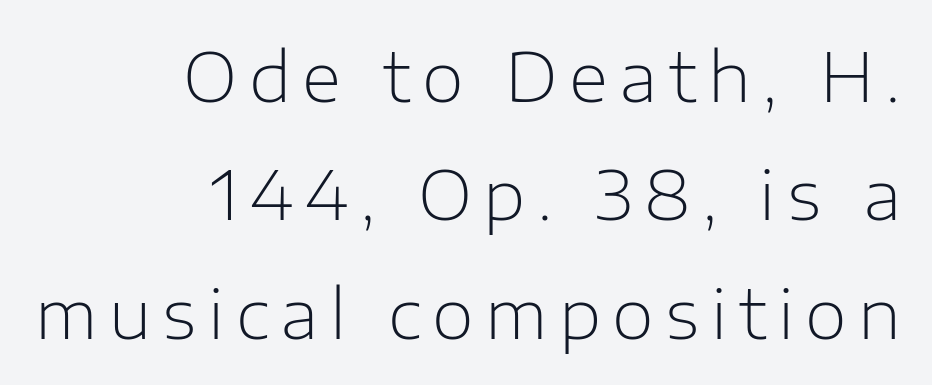
Q: Is the text bold? A: No.
Q: Is the text italic (slanted)? A: No, it is upright.
Q: Is the typeface a serif or a sans-serif typeface? A: Sans-serif.
Q: Is the text underlined? A: No.
Q: How is the paragraph aligned? A: Right-aligned.
Q: Width (condensed, normal, or wide)? A: Normal.
Q: Stroke contrast? A: Low.
Q: x-height? A: Medium.
Q: Monospaced? A: No.
